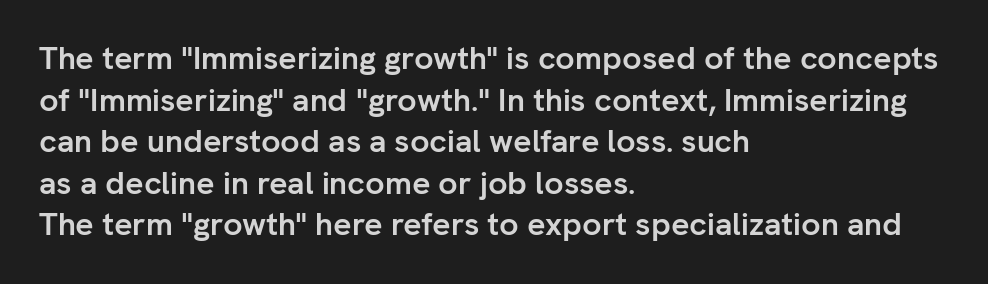
Q: Is the text bold? A: Yes.
Q: Is the text italic (slanted)? A: No, it is upright.
Q: Is the typeface a serif or a sans-serif typeface? A: Sans-serif.
Q: Is the text underlined? A: No.
Q: How is the paragraph aligned? A: Left-aligned.
Q: Is the spacing between letters normal or unusually wide? A: Normal.
Q: Is the spacing between lines tight, normal or loose? A: Normal.
Q: Width (condensed, normal, or wide)? A: Normal.
Q: Stroke contrast? A: Low.
Q: x-height? A: Medium.
Q: Monospaced? A: No.
